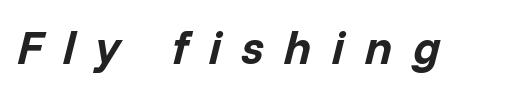
Q: Is the text bold? A: Yes.
Q: Is the text italic (slanted)? A: Yes, it leans right by about 14 degrees.
Q: Is the text underlined? A: No.
Q: Is the spacing between letters normal or unusually wide? A: Unusually wide.
Q: Width (condensed, normal, or wide)? A: Normal.
Q: Stroke contrast? A: Low.
Q: x-height? A: Medium.
Q: Monospaced? A: No.
